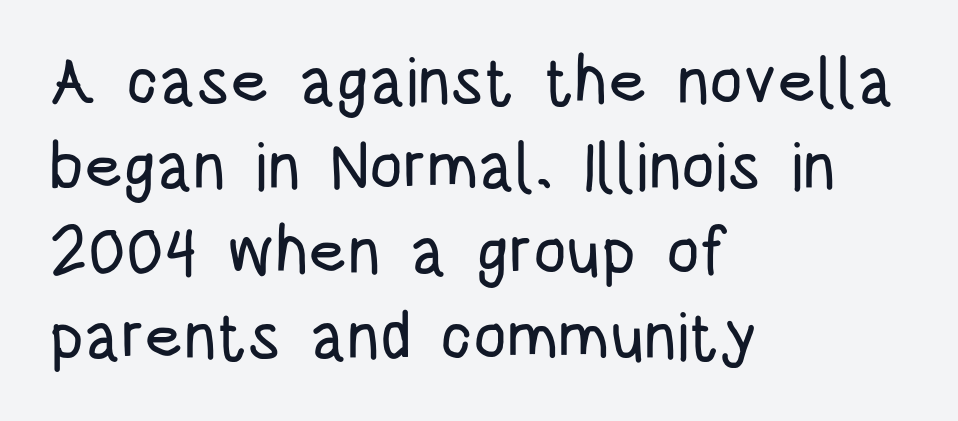
{"serif": "no", "italic": "no", "width": "condensed", "stroke_contrast": "low", "x_height": "large", "monospaced": "no", "underline": "no", "align": "left", "line_spacing": "normal", "line_spacing_ratio": 1.29, "letter_spacing": "normal", "letter_spacing_em": 0.0, "glyph_px": 66}
